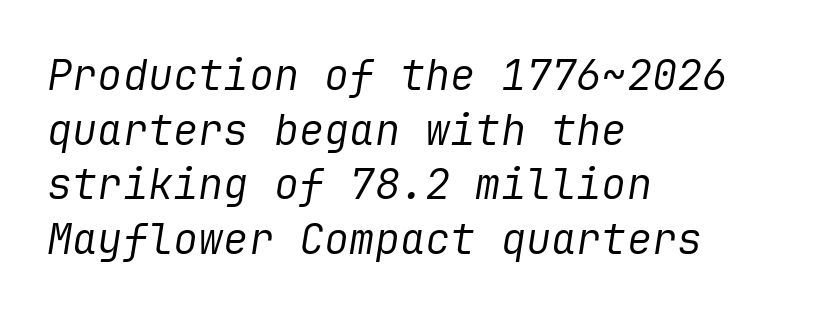
{"italic": "yes", "lean": "right", "slant_degrees": 9, "bold": "no", "weight": "regular", "width": "normal", "stroke_contrast": "low", "x_height": "medium", "underline": "no", "align": "left", "line_spacing": "normal", "line_spacing_ratio": 1.3, "letter_spacing": "normal", "letter_spacing_em": 0.0, "glyph_px": 42}
